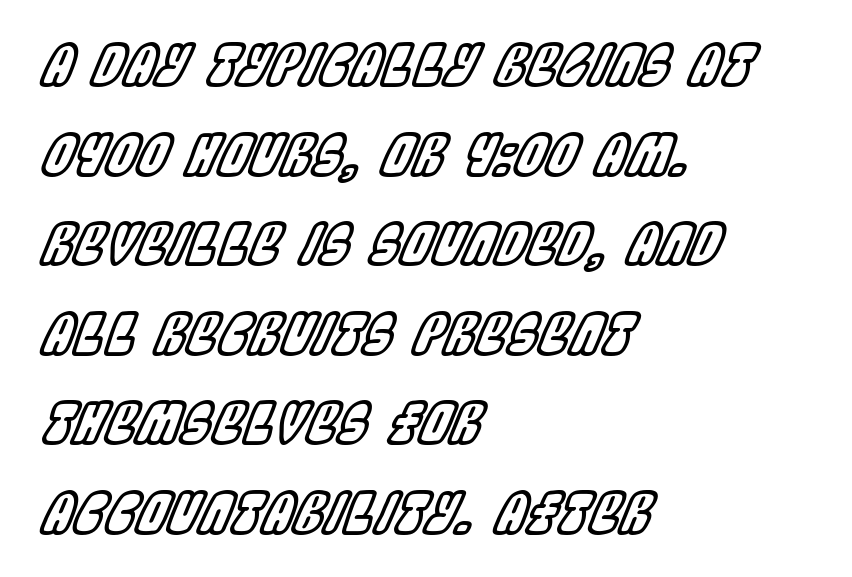
The image shows 56 px condensed type, italic (leaning right); set left-aligned, normal line spacing (1.6x), normal letter spacing, not underlined; a large x-height.
